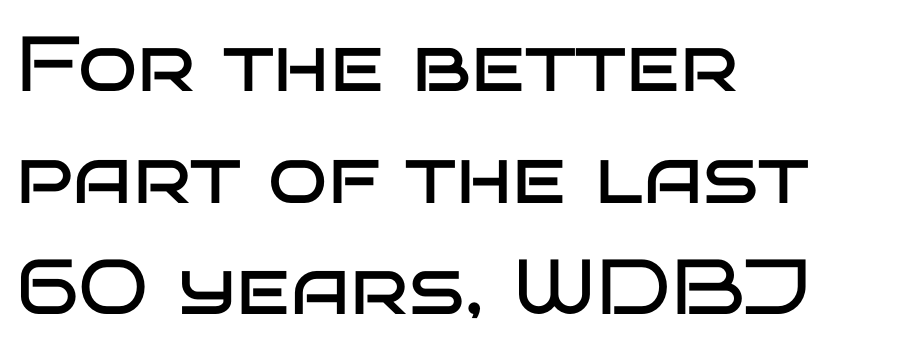
The image shows 78 px regular-weight, wide sans-serif type, upright; set left-aligned, normal line spacing (1.43x), normal letter spacing, not underlined; low stroke contrast and a large x-height.
